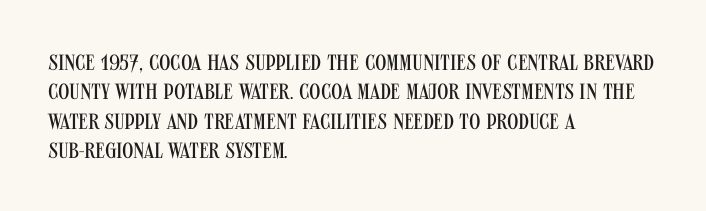
Caption: face not bold, strokes unweighted. Whoever set this chose a conventional vertical rhythm. This sample uses plain, unmodified letter spacing. The lettering stays uniformly vertical, giving the passage a roman look. Rule under the text: the space is simply empty.
